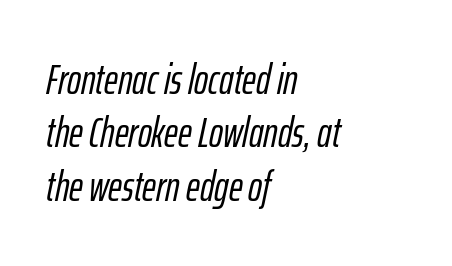
The image shows 42 px condensed type, italic (leaning right); set left-aligned, normal line spacing (1.27x), normal letter spacing, not underlined; low stroke contrast and a medium x-height.
